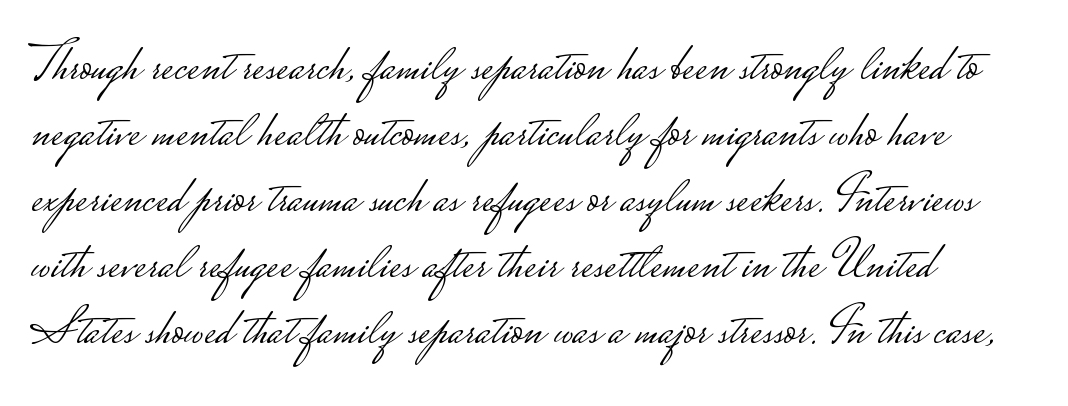
Q: Is the text bold? A: No.
Q: Is the text italic (slanted)? A: Yes.
Q: Is the typeface a serif or a sans-serif typeface? A: Sans-serif.
Q: Is the text underlined? A: No.
Q: How is the paragraph aligned? A: Left-aligned.
Q: Is the spacing between letters normal or unusually wide? A: Normal.
Q: Is the spacing between lines tight, normal or loose? A: Normal.
Q: Width (condensed, normal, or wide)? A: Wide.
Q: Stroke contrast? A: Low.
Q: Monospaced? A: No.
